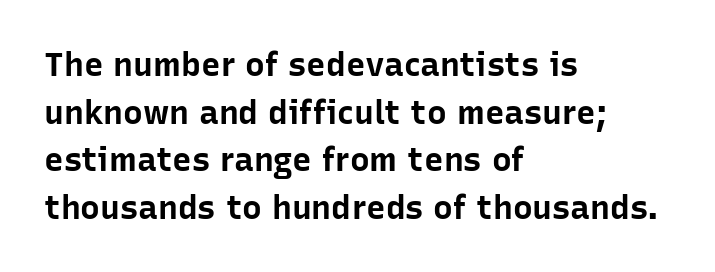
{"serif": "no", "italic": "no", "bold": "yes", "weight": "bold", "width": "normal", "stroke_contrast": "low", "x_height": "medium", "monospaced": "no", "underline": "no", "align": "left", "line_spacing": "normal", "line_spacing_ratio": 1.44, "letter_spacing": "normal", "letter_spacing_em": 0.0, "glyph_px": 33}
